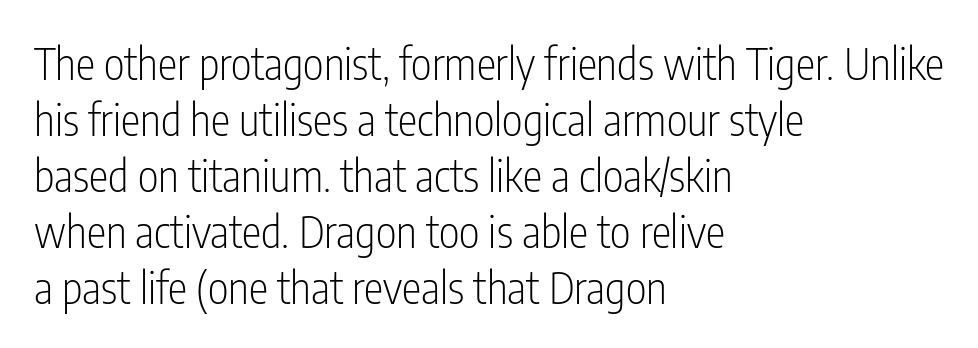
Here the glyphs are tracked normally, forming tight word shapes. The passage shown is not bold in any degree. Every stem runs plumb, perpendicular to the baseline. The space directly below the letters is spotless.
